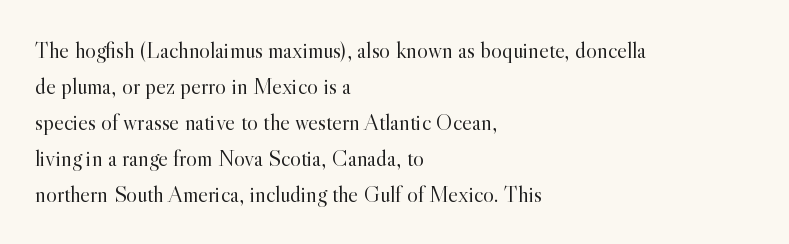
The image shows 23 px text type, upright; set left-aligned, normal line spacing (1.56x), normal letter spacing, not underlined.
